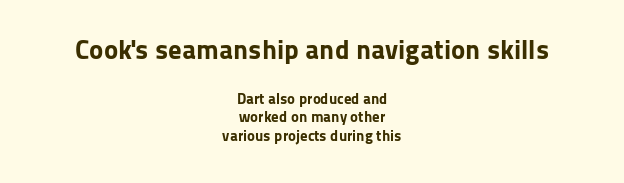
It's the straight-up-and-down kind of type. The string is rendered with underlining switched off. The composition opens big and finishes small. Summary of weight: heavy, a full bold.
